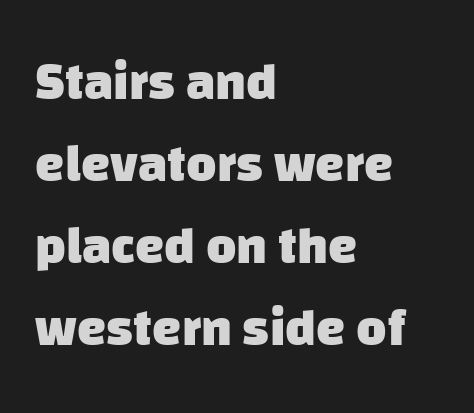
Reading down the block, your eye returns to a fixed left position each line. Each word holds together tightly as a unit, with standard inter-letter gaps. Quick note: underline off. The rendering uses natural spacing where letterforms have individual widths. Vertically, the passage feels balanced, rows spaced as you'd expect.
